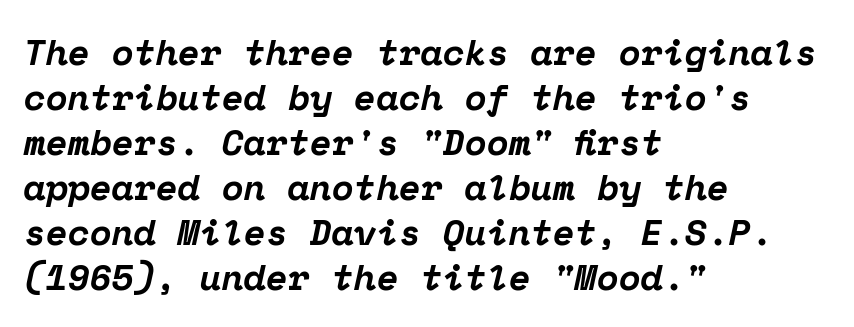
{"serif": "yes", "italic": "yes", "lean": "right", "slant_degrees": 12, "bold": "yes", "weight": "bold", "width": "normal", "stroke_contrast": "low", "x_height": "medium", "monospaced": "yes", "underline": "no", "align": "left", "line_spacing": "normal", "line_spacing_ratio": 1.25, "letter_spacing": "normal", "letter_spacing_em": 0.0, "glyph_px": 36}
